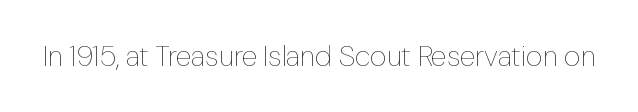
{"italic": "no", "bold": "no", "weight": "thin", "width": "normal", "stroke_contrast": "low", "x_height": "medium", "monospaced": "no", "underline": "no", "letter_spacing": "normal", "letter_spacing_em": 0.0, "glyph_px": 29}
